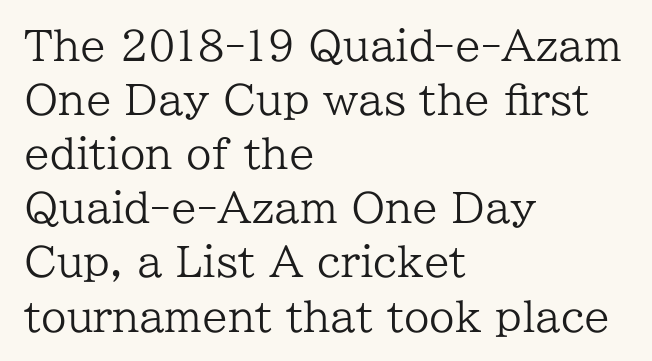
{"serif": "yes", "italic": "no", "bold": "no", "weight": "regular", "width": "normal", "stroke_contrast": "low", "x_height": "medium", "monospaced": "no", "underline": "no", "align": "left", "line_spacing": "normal", "line_spacing_ratio": 1.32, "letter_spacing": "normal", "letter_spacing_em": 0.0, "glyph_px": 41}
